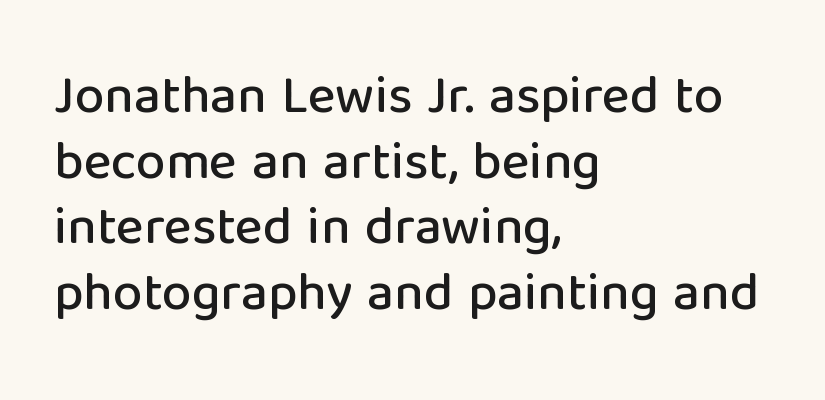
The image shows 53 px sans-serif type, upright; set left-aligned, line spacing 1.24x, normal letter spacing, not underlined; low stroke contrast and a medium x-height.
